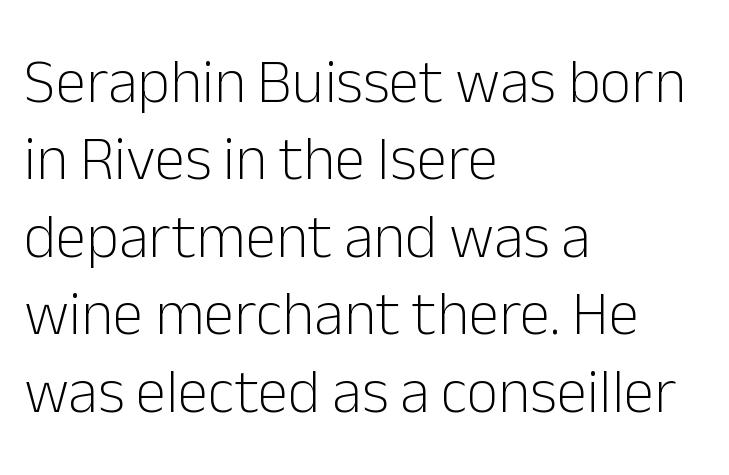
The zone under the glyphs is completely vacant. If you drew a ruler down the left edge, every line would touch it. Are there feet on the stems? There aren't — it's a sans. Compared with typical body copy, the letter spacing here is the same. These lines sit exactly where default settings would place them. The letters stand straight up with perfectly vertical stems.
